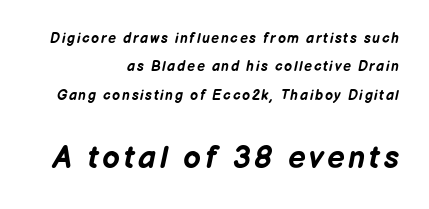
{"italic": "yes", "lean": "right", "slant_degrees": 12, "bold": "yes", "weight": "bold", "width": "normal", "stroke_contrast": "low", "x_height": "medium", "monospaced": "no", "underline": "no", "align": "right", "line_spacing": "loose", "line_spacing_ratio": 2.03, "larger_block": "second", "size_ratio": 2.21, "glyph_px": 31}
